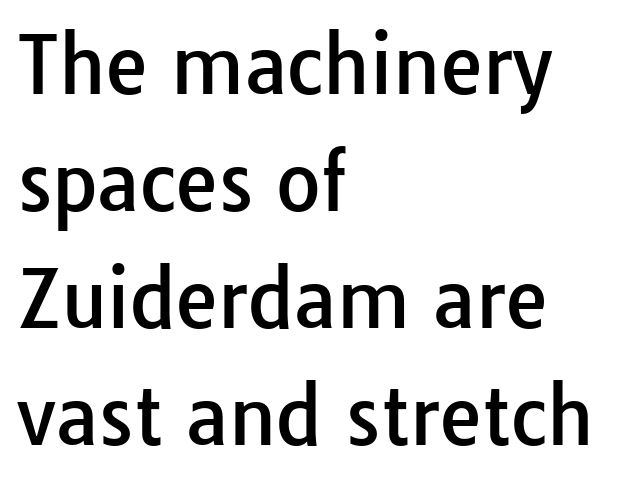
The image shows 77 px sans-serif type, upright; set left-aligned, normal line spacing (1.52x), normal letter spacing, not underlined; low stroke contrast and a medium x-height.
